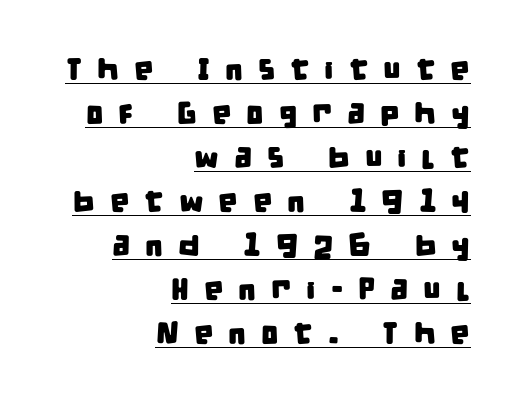
Q: Is the typeface a serif or a sans-serif typeface? A: Sans-serif.
Q: Is the text underlined? A: Yes.
Q: How is the paragraph aligned? A: Right-aligned.
Q: Is the spacing between letters normal or unusually wide? A: Unusually wide.
Q: Is the spacing between lines tight, normal or loose? A: Normal.
Q: Width (condensed, normal, or wide)? A: Condensed.
Q: Stroke contrast? A: Low.
Q: x-height? A: Large.
Q: Monospaced? A: No.
